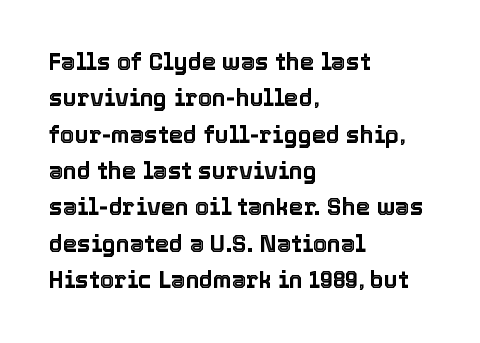
The image shows 23 px text type, upright; set left-aligned, normal line spacing (1.58x), normal letter spacing, not underlined.
